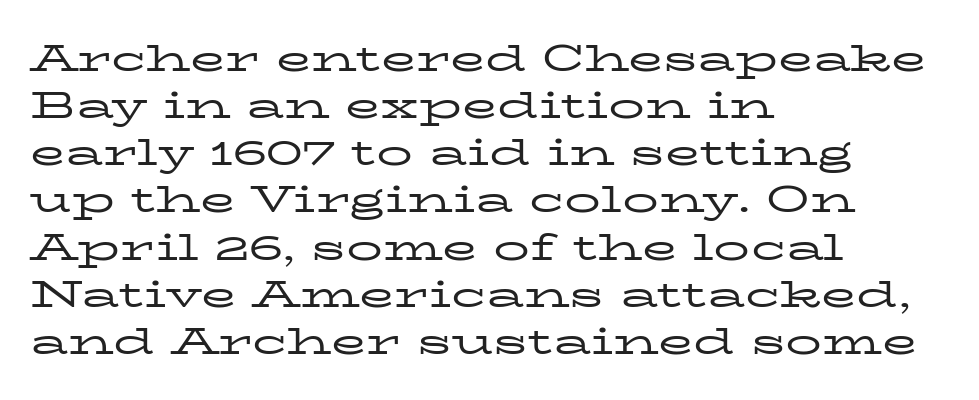
The passage shown is typed in a proportional face where columns would drift. This rendering leaves character spacing at its baseline value. Rendered with straight, roman letterforms. A clean baseline with only descenders dipping below it. Classification — serif.
